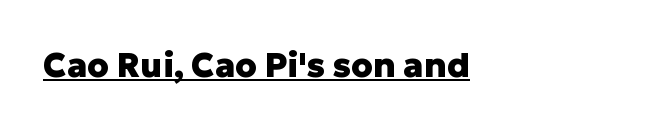
Q: Is the text bold? A: Yes.
Q: Is the text italic (slanted)? A: No, it is upright.
Q: Is the typeface a serif or a sans-serif typeface? A: Sans-serif.
Q: Is the text underlined? A: Yes.
Q: Is the spacing between letters normal or unusually wide? A: Normal.
Q: Width (condensed, normal, or wide)? A: Normal.
Q: Stroke contrast? A: Low.
Q: x-height? A: Medium.
Q: Monospaced? A: No.
